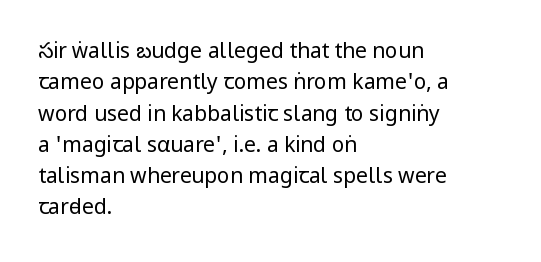
Q: Is the text bold? A: No.
Q: Is the text italic (slanted)? A: No, it is upright.
Q: Is the text underlined? A: No.
Q: How is the paragraph aligned? A: Left-aligned.
Q: Is the spacing between letters normal or unusually wide? A: Normal.
Q: Is the spacing between lines tight, normal or loose? A: Normal.
